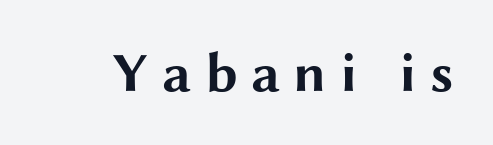
{"serif": "no", "italic": "no", "bold": "yes", "weight": "bold", "width": "wide", "stroke_contrast": "medium", "x_height": "medium", "monospaced": "no", "underline": "no", "letter_spacing": "wide", "letter_spacing_em": 0.24, "glyph_px": 56}
